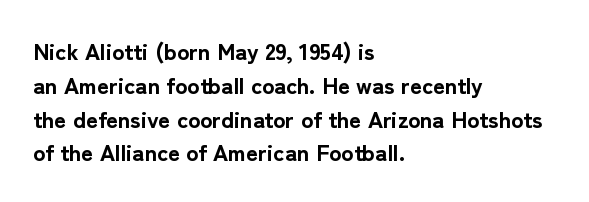
The image shows 23 px bold type, upright; set left-aligned, normal line spacing (1.47x), normal letter spacing, not underlined.
